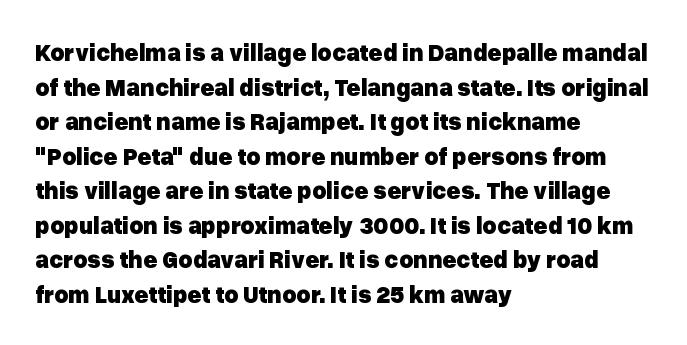
{"italic": "no", "bold": "yes", "underline": "no", "align": "left", "line_spacing": "normal", "line_spacing_ratio": 1.44, "letter_spacing": "normal", "letter_spacing_em": 0.0, "glyph_px": 24}
